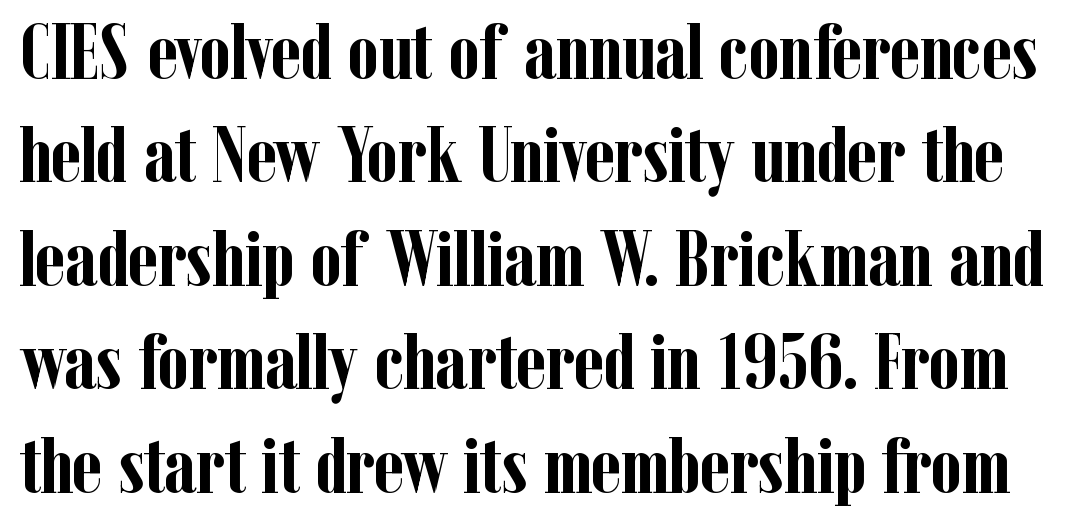
Q: Is the text bold? A: Yes.
Q: Is the text italic (slanted)? A: No, it is upright.
Q: Is the typeface a serif or a sans-serif typeface? A: Serif.
Q: Is the text underlined? A: No.
Q: Is the spacing between letters normal or unusually wide? A: Normal.
Q: Is the spacing between lines tight, normal or loose? A: Normal.
Q: Width (condensed, normal, or wide)? A: Condensed.
Q: Stroke contrast? A: Low.
Q: x-height? A: Medium.
Q: Monospaced? A: No.
